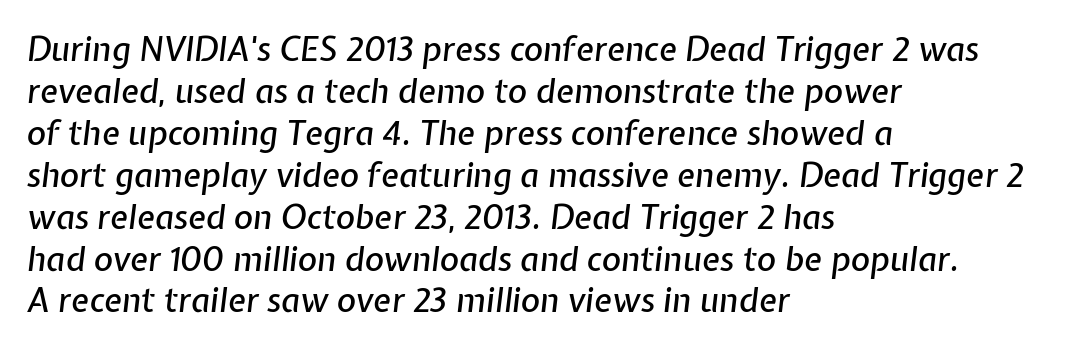
The image shows 33 px text type, italic (leaning right); set left-aligned, normal line spacing (1.27x), normal letter spacing, not underlined; low stroke contrast and a medium x-height.
